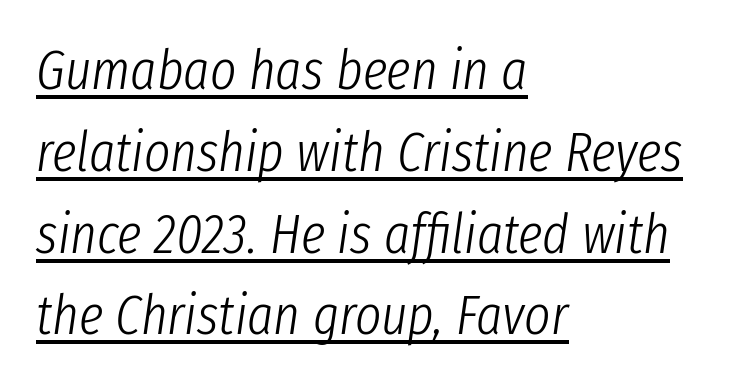
{"italic": "yes", "lean": "right", "slant_degrees": 8, "bold": "no", "weight": "light", "width": "condensed", "stroke_contrast": "low", "x_height": "medium", "monospaced": "no", "underline": "yes", "align": "left", "line_spacing": "normal", "line_spacing_ratio": 1.46, "letter_spacing": "normal", "letter_spacing_em": 0.0, "glyph_px": 56}
